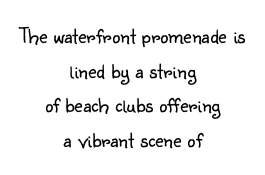
Stems and bowls with no extra thickness — not bold. Evenly set lines give the paragraph a standard silhouette. The lettering stays uniformly vertical, giving the passage a roman look. The paragraph shown floats in the horizontal middle. No word sits above an underline. The gaps between neighbouring characters are ordinary and unremarkable.
